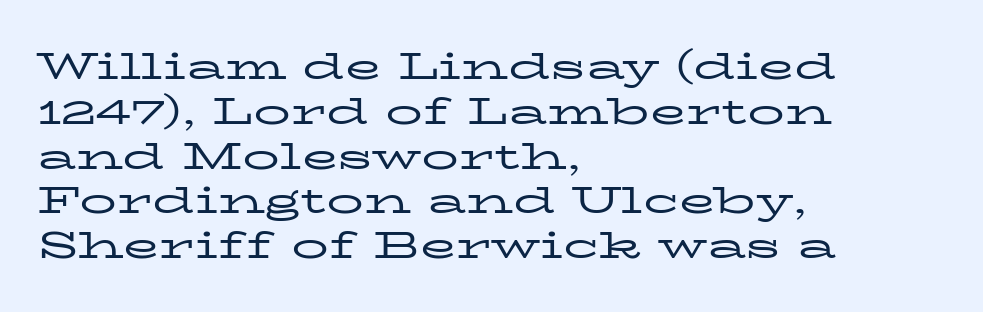
The image shows 37 px regular-weight, wide serif type, upright; set left-aligned, line spacing 1.21x, normal letter spacing, not underlined; low stroke contrast and a medium x-height.
